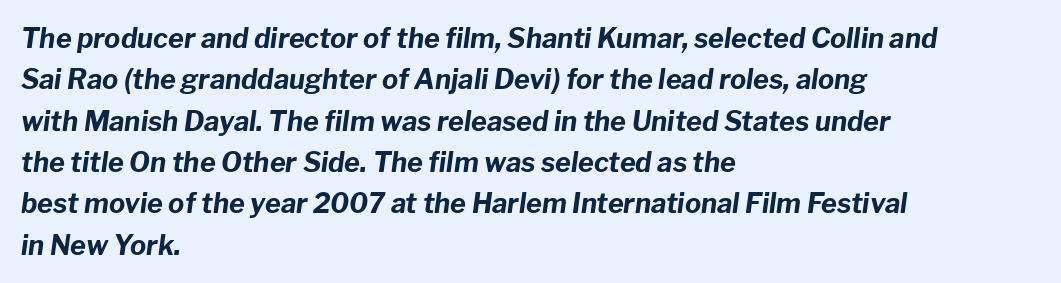
Q: Is the text bold? A: Yes.
Q: Is the text italic (slanted)? A: Yes, it leans right by about 8 degrees.
Q: Is the text underlined? A: No.
Q: How is the paragraph aligned? A: Left-aligned.
Q: Is the spacing between letters normal or unusually wide? A: Normal.
Q: Is the spacing between lines tight, normal or loose? A: Normal.
